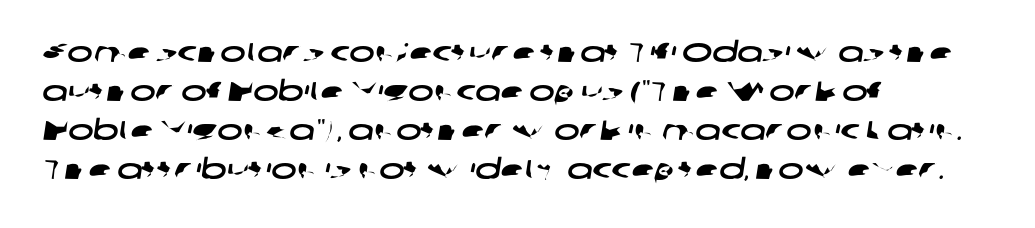
The image shows 27 px text type; set left-aligned, normal line spacing (1.45x), normal letter spacing, not underlined.
